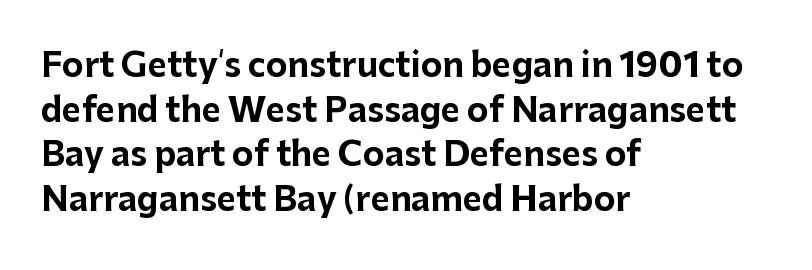
The image shows 33 px bold sans-serif type, upright; set left-aligned, normal line spacing (1.35x), normal letter spacing, not underlined; low stroke contrast and a medium x-height.
